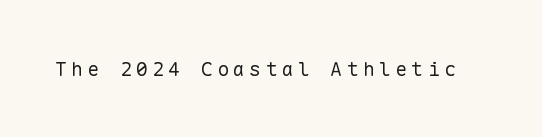
{"italic": "no", "bold": "no", "underline": "no", "letter_spacing": "wide", "letter_spacing_em": 0.21, "glyph_px": 20}
